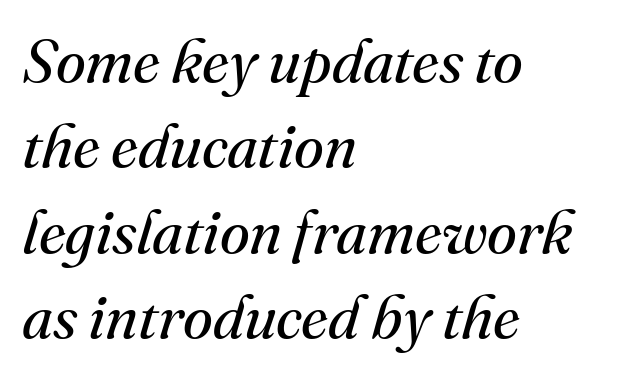
Q: Is the text bold? A: No.
Q: Is the text italic (slanted)? A: Yes, it leans right by about 16 degrees.
Q: Is the typeface a serif or a sans-serif typeface? A: Serif.
Q: Is the text underlined? A: No.
Q: How is the paragraph aligned? A: Left-aligned.
Q: Is the spacing between letters normal or unusually wide? A: Normal.
Q: Is the spacing between lines tight, normal or loose? A: Normal.
Q: Width (condensed, normal, or wide)? A: Normal.
Q: Stroke contrast? A: Medium.
Q: x-height? A: Small.
Q: Monospaced? A: No.
